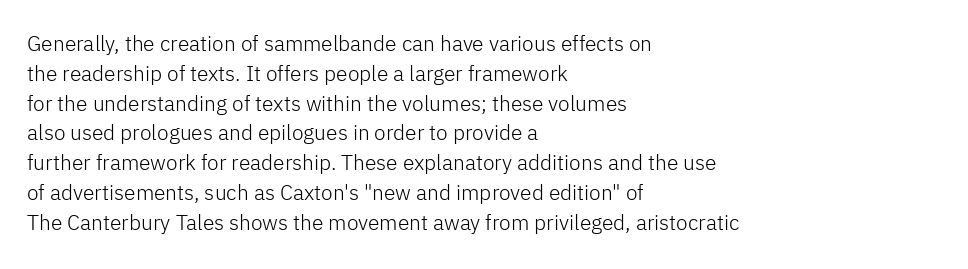
Quick note: interline space is typical. Nothing unusual about the tracking: characters are spaced as the font intends. Unmarked baselines from the first word to the last. No italicization has been applied; the sample stays upright.
